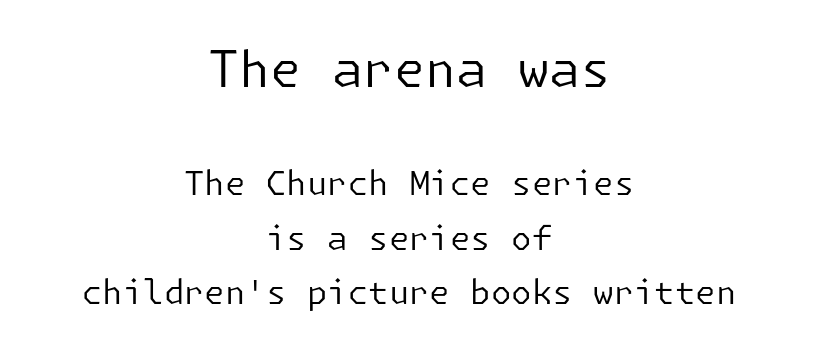
The type family on display is of the sans-serif kind. Descenders hang freely into open space. A typesetter would call this zero additional tracking. Visually the block forms a symmetrical silhouette, jagged on both flanks.
